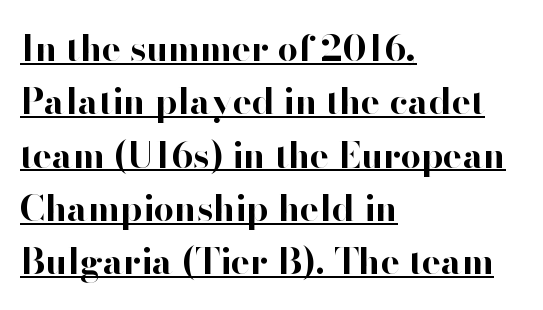
{"serif": "no", "italic": "no", "bold": "yes", "weight": "bold", "width": "normal", "stroke_contrast": "high", "x_height": "small", "monospaced": "no", "underline": "yes", "align": "left", "line_spacing": "normal", "line_spacing_ratio": 1.48, "letter_spacing": "normal", "letter_spacing_em": 0.0, "glyph_px": 36}
